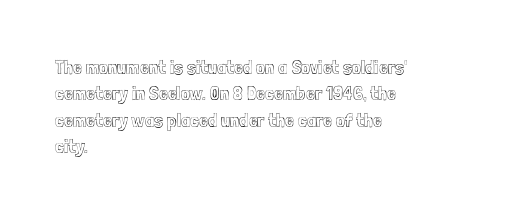
The image shows 20 px text type, upright; set left-aligned, normal line spacing (1.32x), normal letter spacing, not underlined.
